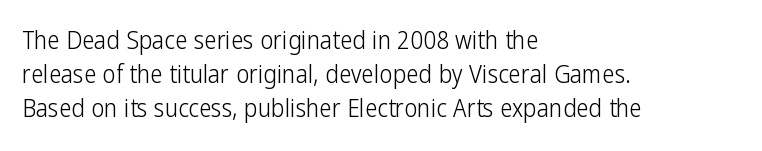
Q: Is the text bold? A: No.
Q: Is the text italic (slanted)? A: No, it is upright.
Q: Is the text underlined? A: No.
Q: How is the paragraph aligned? A: Left-aligned.
Q: Is the spacing between letters normal or unusually wide? A: Normal.
Q: Is the spacing between lines tight, normal or loose? A: Normal.
